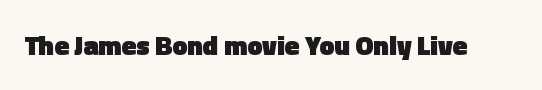
Q: Is the text bold? A: Yes.
Q: Is the text italic (slanted)? A: No, it is upright.
Q: Is the text underlined? A: No.
Q: Is the spacing between letters normal or unusually wide? A: Normal.
